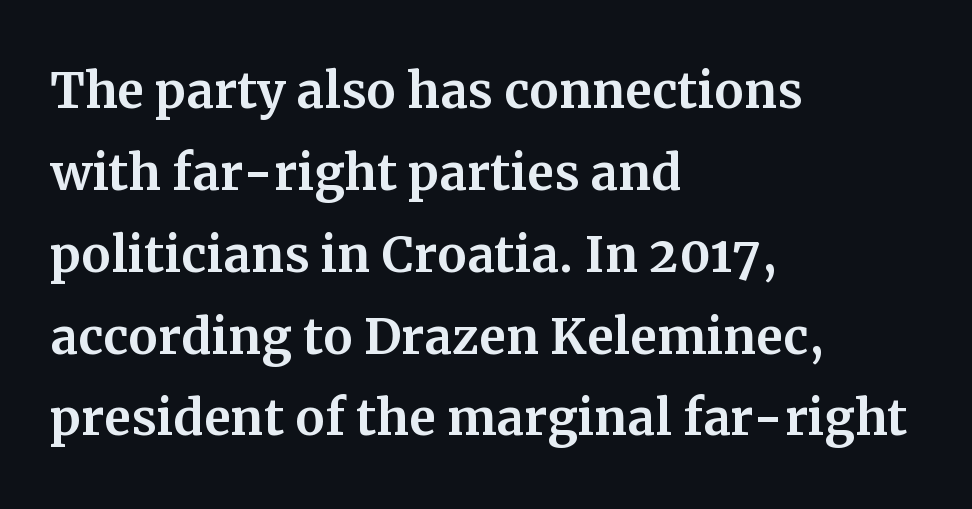
{"serif": "yes", "italic": "no", "width": "normal", "stroke_contrast": "medium", "x_height": "medium", "monospaced": "no", "underline": "no", "align": "left", "line_spacing_ratio": 1.24, "letter_spacing": "normal", "letter_spacing_em": 0.0, "glyph_px": 66}
